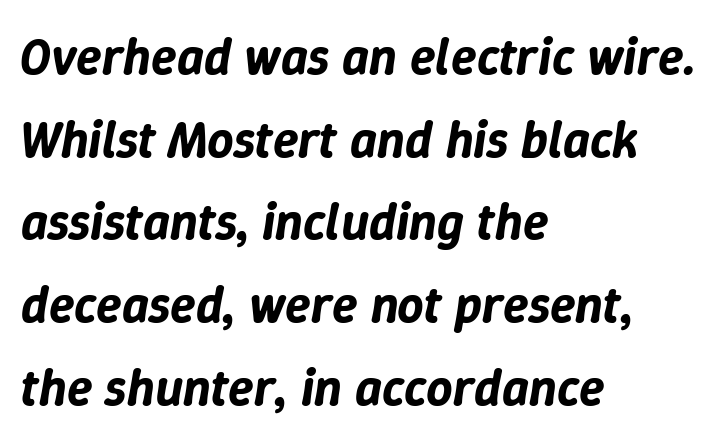
{"italic": "yes", "lean": "right", "slant_degrees": 9, "width": "normal", "stroke_contrast": "low", "x_height": "medium", "monospaced": "no", "underline": "no", "align": "left", "line_spacing": "normal", "line_spacing_ratio": 1.59, "letter_spacing": "normal", "letter_spacing_em": 0.0, "glyph_px": 52}
